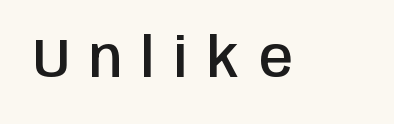
Emphasis by weight is partial: semibold. The letterforms stand isolated, each surrounded by extra space. The axis of the letterforms is exactly vertical. You can tell from the bare stems that sans-serif type was used. Plain, unruled lines of type. Here the designer chose a conventional face with non-uniform glyph widths.
